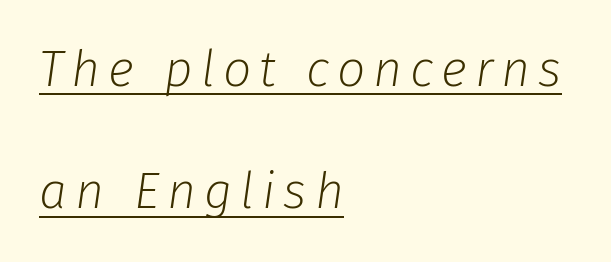
Q: Is the text bold? A: No.
Q: Is the text italic (slanted)? A: Yes, it leans right by about 8 degrees.
Q: Is the text underlined? A: Yes.
Q: How is the paragraph aligned? A: Left-aligned.
Q: Is the spacing between lines tight, normal or loose? A: Loose.
Q: Width (condensed, normal, or wide)? A: Normal.
Q: Stroke contrast? A: Low.
Q: x-height? A: Medium.
Q: Monospaced? A: No.
